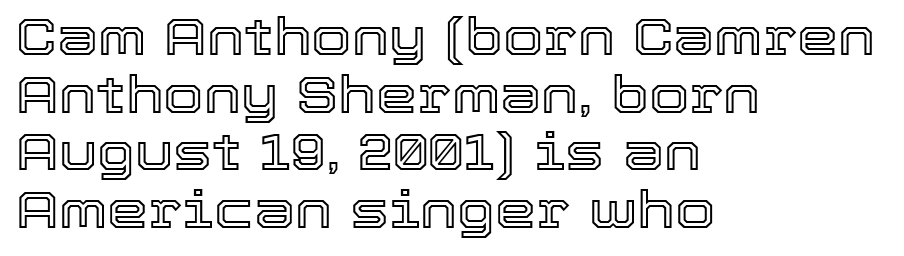
Q: Is the text italic (slanted)? A: No, it is upright.
Q: Is the text underlined? A: No.
Q: How is the paragraph aligned? A: Left-aligned.
Q: Is the spacing between letters normal or unusually wide? A: Normal.
Q: Is the spacing between lines tight, normal or loose? A: Tight.
Q: Width (condensed, normal, or wide)? A: Normal.
Q: x-height? A: Medium.
Q: Monospaced? A: No.
